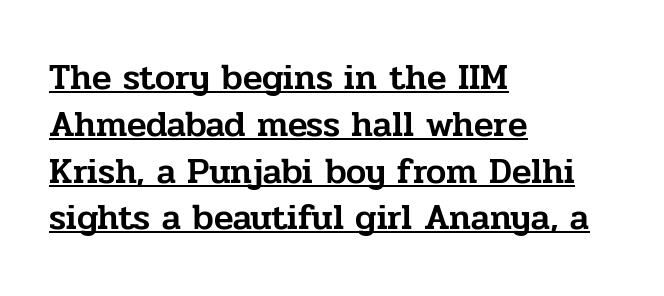
The image shows 36 px serif type, upright; set left-aligned, normal line spacing (1.3x), normal letter spacing, underlined; low stroke contrast and a medium x-height.
